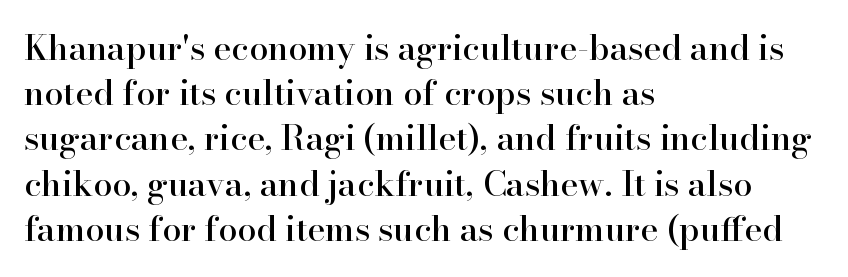
Q: Is the text italic (slanted)? A: No, it is upright.
Q: Is the typeface a serif or a sans-serif typeface? A: Serif.
Q: Is the text underlined? A: No.
Q: How is the paragraph aligned? A: Left-aligned.
Q: Is the spacing between letters normal or unusually wide? A: Normal.
Q: Is the spacing between lines tight, normal or loose? A: Normal.
Q: Width (condensed, normal, or wide)? A: Normal.
Q: Stroke contrast? A: High.
Q: x-height? A: Small.
Q: Monospaced? A: No.
